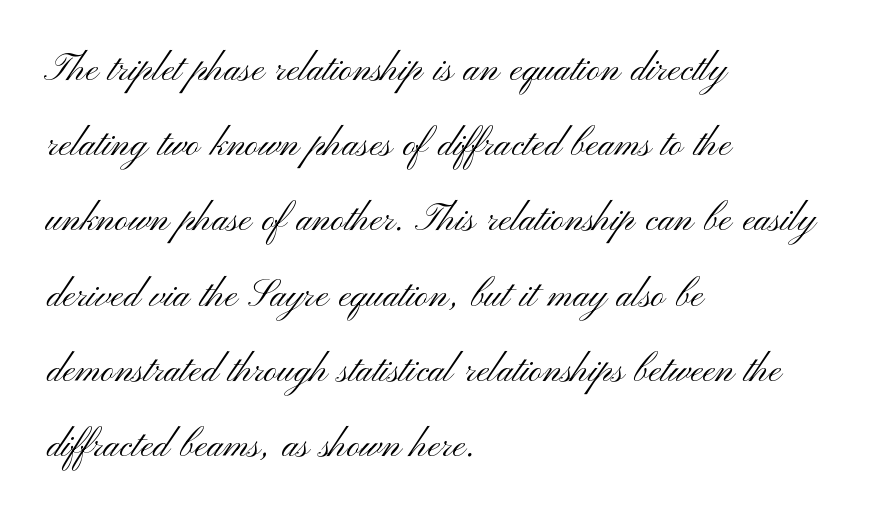
Q: Is the text bold? A: No.
Q: Is the text italic (slanted)? A: Yes.
Q: Is the typeface a serif or a sans-serif typeface? A: Sans-serif.
Q: Is the text underlined? A: No.
Q: How is the paragraph aligned? A: Left-aligned.
Q: Is the spacing between letters normal or unusually wide? A: Normal.
Q: Is the spacing between lines tight, normal or loose? A: Normal.
Q: Width (condensed, normal, or wide)? A: Wide.
Q: Stroke contrast? A: Medium.
Q: x-height? A: Small.
Q: Monospaced? A: No.
